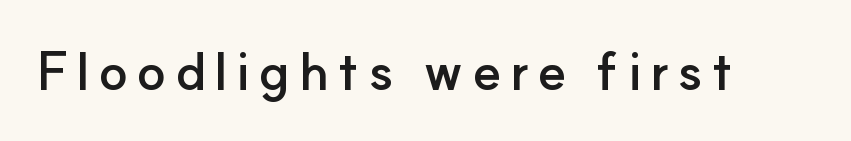
{"serif": "no", "italic": "no", "bold": "yes", "weight": "semibold", "width": "normal", "stroke_contrast": "low", "x_height": "small", "monospaced": "no", "underline": "no", "glyph_px": 53}
